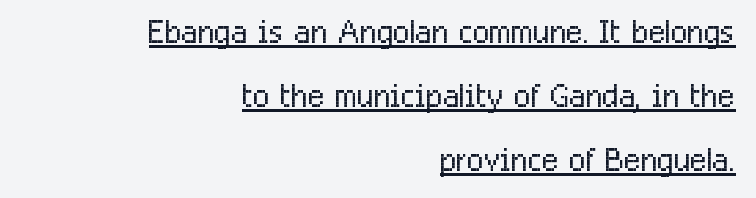
The image shows 44 px light, condensed sans-serif type, upright; set right-aligned, normal line spacing (1.45x), normal letter spacing, underlined; low stroke contrast and a medium x-height.
